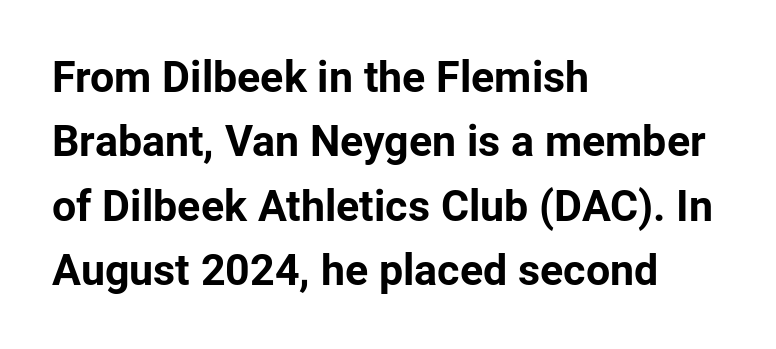
Note: no serifs on the glyphs. Rows of type keep a routine distance in the vertical direction. Every stem runs plumb, perpendicular to the baseline. The sample has been set heavy, in full bold. Underlining? Definitely not there. Here the designer chose a conventional face with non-uniform glyph widths.
